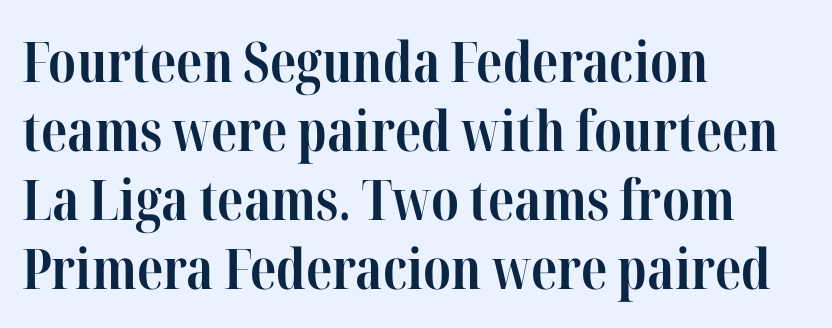
Q: Is the text bold? A: Yes.
Q: Is the text italic (slanted)? A: No, it is upright.
Q: Is the typeface a serif or a sans-serif typeface? A: Serif.
Q: Is the text underlined? A: No.
Q: How is the paragraph aligned? A: Left-aligned.
Q: Is the spacing between letters normal or unusually wide? A: Normal.
Q: Width (condensed, normal, or wide)? A: Condensed.
Q: Stroke contrast? A: High.
Q: x-height? A: Medium.
Q: Monospaced? A: No.
